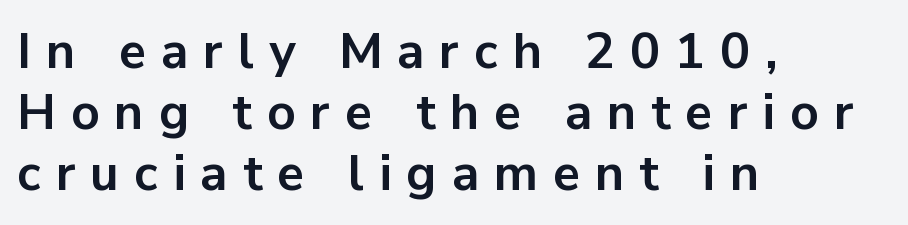
{"serif": "no", "italic": "no", "bold": "yes", "weight": "bold", "width": "normal", "stroke_contrast": "low", "x_height": "medium", "monospaced": "no", "underline": "no", "align": "left", "line_spacing_ratio": 1.22, "letter_spacing": "wide", "letter_spacing_em": 0.3, "glyph_px": 50}
